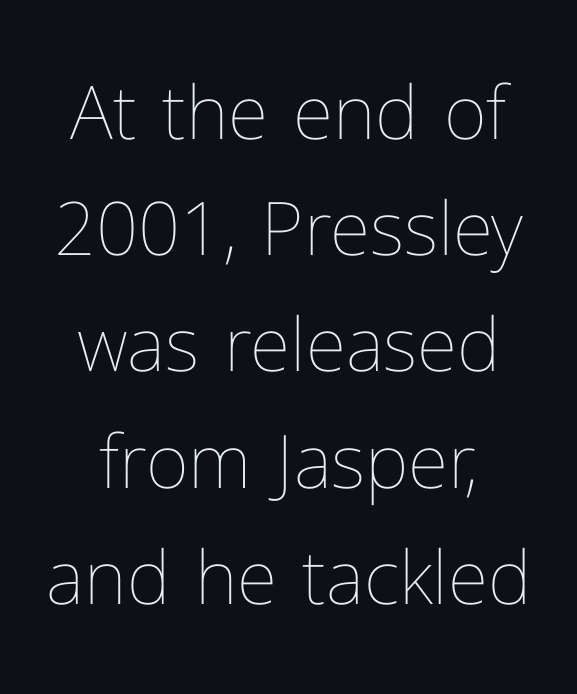
The image shows 74 px thin type, upright; set normal line spacing (1.57x), normal letter spacing, not underlined; low stroke contrast and a medium x-height.
